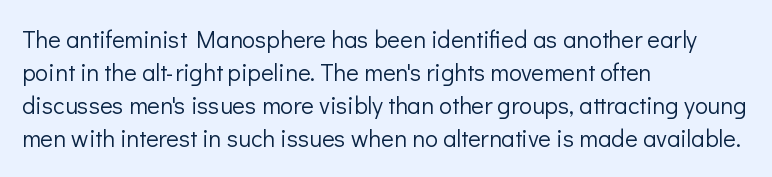
{"italic": "no", "bold": "no", "underline": "no", "align": "left", "line_spacing": "normal", "line_spacing_ratio": 1.38, "letter_spacing": "normal", "letter_spacing_em": 0.0, "glyph_px": 24}
